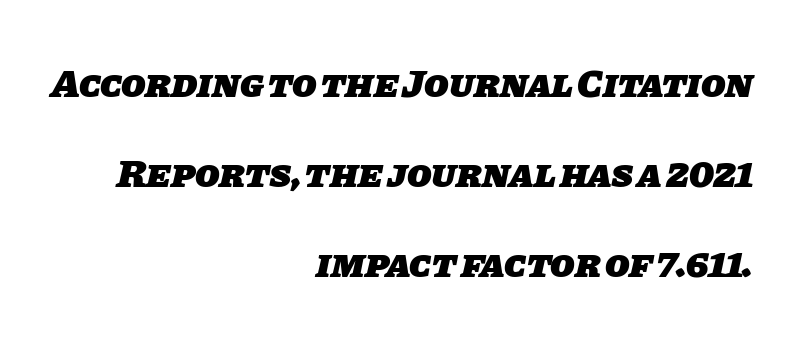
The image shows 40 px heavy type; set right-aligned, loose line spacing (2.25x), normal letter spacing, not underlined; low stroke contrast and a large x-height.
